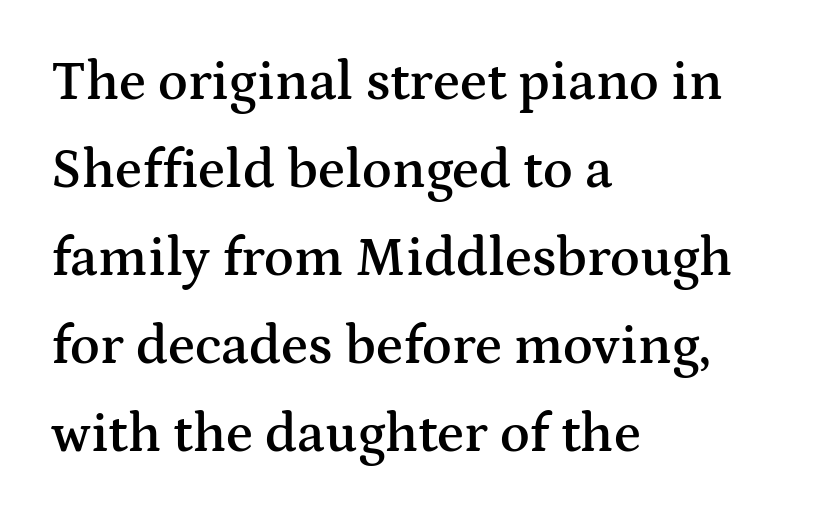
{"serif": "yes", "italic": "no", "bold": "semi", "weight": "semibold", "width": "wide", "stroke_contrast": "medium", "x_height": "medium", "monospaced": "no", "underline": "no", "align": "left", "line_spacing": "normal", "line_spacing_ratio": 1.6, "letter_spacing": "normal", "letter_spacing_em": 0.0, "glyph_px": 55}
